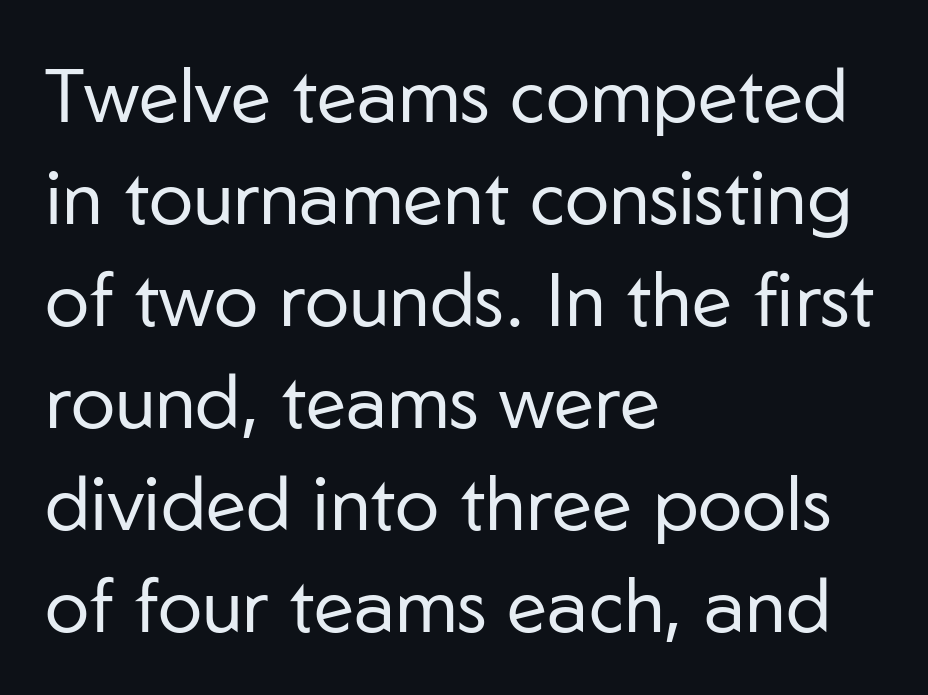
The image shows 75 px regular-weight sans-serif type, upright; set left-aligned, normal line spacing (1.36x), normal letter spacing, not underlined; low stroke contrast and a medium x-height.
